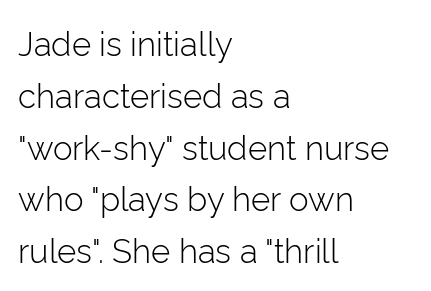
{"serif": "no", "italic": "no", "bold": "no", "weight": "light", "width": "normal", "stroke_contrast": "low", "x_height": "medium", "monospaced": "no", "underline": "no", "align": "left", "line_spacing": "normal", "line_spacing_ratio": 1.57, "letter_spacing": "normal", "letter_spacing_em": 0.0, "glyph_px": 33}
